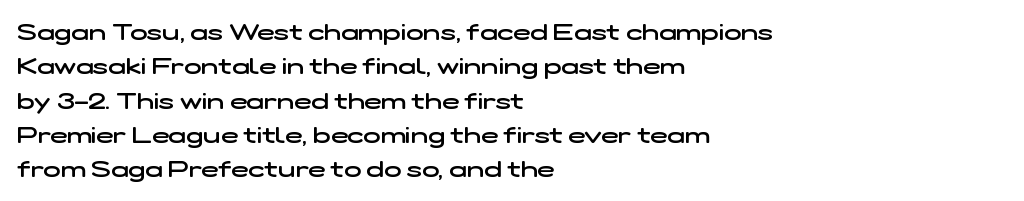
{"bold": "semi", "underline": "no", "align": "left", "line_spacing": "normal", "line_spacing_ratio": 1.49, "letter_spacing": "normal", "letter_spacing_em": 0.0, "glyph_px": 23}
